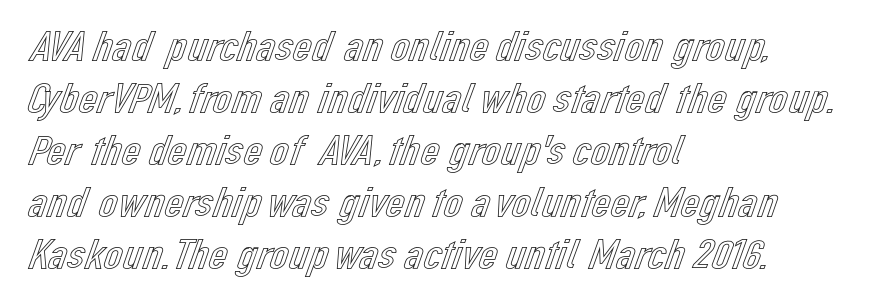
The image shows 42 px text type; set left-aligned, line spacing 1.24x, normal letter spacing, not underlined; a medium x-height.
